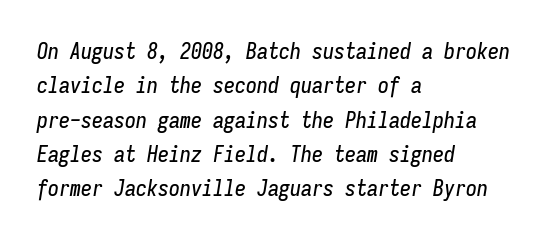
The image shows 22 px text type, italic (leaning right); set left-aligned, normal line spacing (1.56x), normal letter spacing, not underlined.
